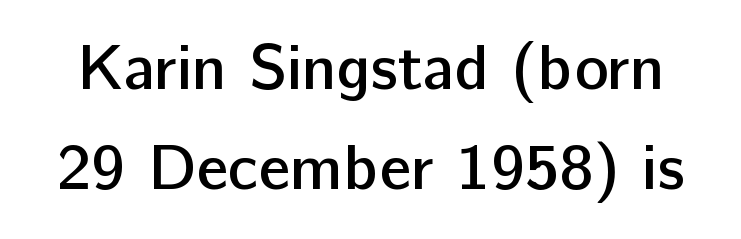
Q: Is the text bold? A: Semi-bold.
Q: Is the text italic (slanted)? A: No, it is upright.
Q: Is the typeface a serif or a sans-serif typeface? A: Sans-serif.
Q: Is the text underlined? A: No.
Q: Is the spacing between letters normal or unusually wide? A: Normal.
Q: Is the spacing between lines tight, normal or loose? A: Normal.
Q: Width (condensed, normal, or wide)? A: Normal.
Q: Stroke contrast? A: Low.
Q: x-height? A: Medium.
Q: Monospaced? A: No.
